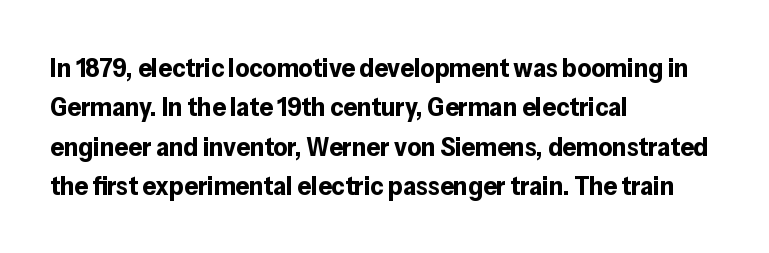
The line texture is even and compact thanks to regular tracking. Notice how the passage keeps a crisp vertical edge on the left only. Rendered with straight, roman letterforms. A bare baseline throughout the passage. One glance says typical: line gaps are just what's usual.
